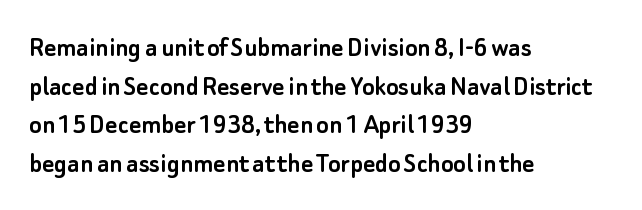
Lines of text with bare space underneath. The rendering uses a moderate line-height, typical for paragraphs. The tracking reads as untouched default to a designer's eye. In CSS terms this would be text-align: left. Nope, not italic — everything's standing straight.
